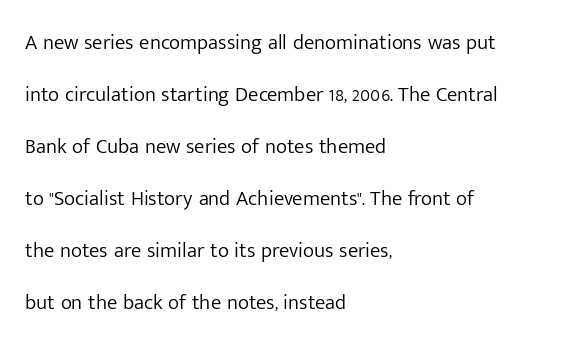
The image shows 21 px text type, upright; set left-aligned, loose line spacing (2.48x), normal letter spacing, not underlined.
